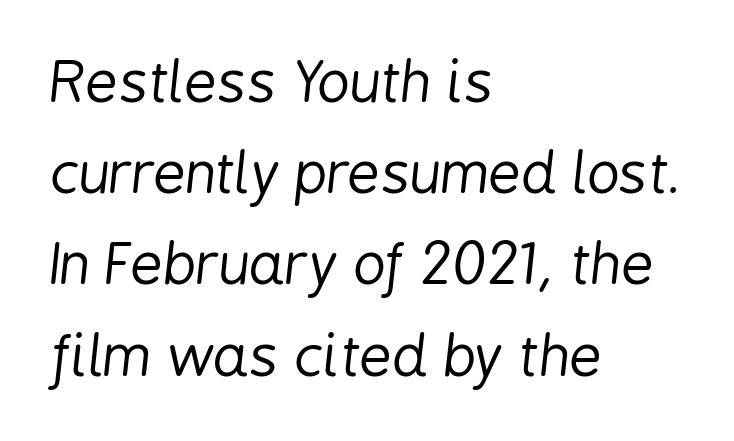
Students, note that the glyphs here touch the page at normal intervals. Caption: face not bold, strokes unweighted. The space between consecutive lines is moderate. Descender tails drop into unmarked territory.
